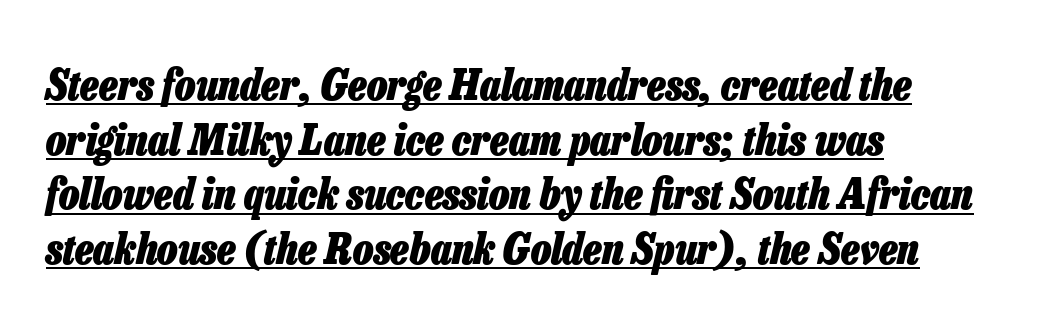
The lines in this sample share a left origin and differ only in where they stop. Regarding leading, the lines here are spaced in the standard way. Character widths vary here, with narrow letters taking less room than wide ones. The specimen includes a rule beneath the text block's lines. Tracking value appears to be zero — textbook default spacing. Slant detected: the letters are inclined.
